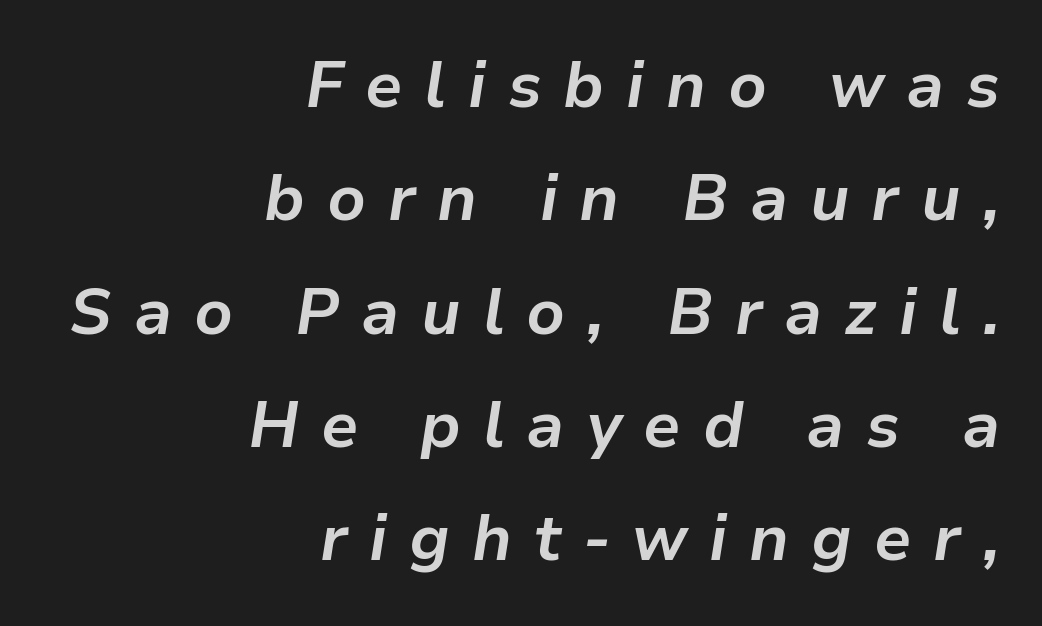
Here the designer chose a conventional face with non-uniform glyph widths. This rendering uses right alignment, leaving the left contour irregular. Slanted lettering throughout. Thick stems and heavy bowls — unmistakably bold. The area under the type is left untouched. The rendering inserts visible extra space after every character.
